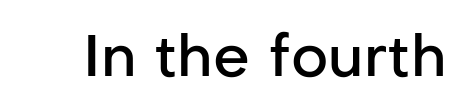
{"serif": "no", "italic": "no", "bold": "semi", "weight": "semibold", "width": "normal", "stroke_contrast": "low", "x_height": "medium", "monospaced": "no", "underline": "no", "letter_spacing": "normal", "letter_spacing_em": 0.0, "glyph_px": 58}
